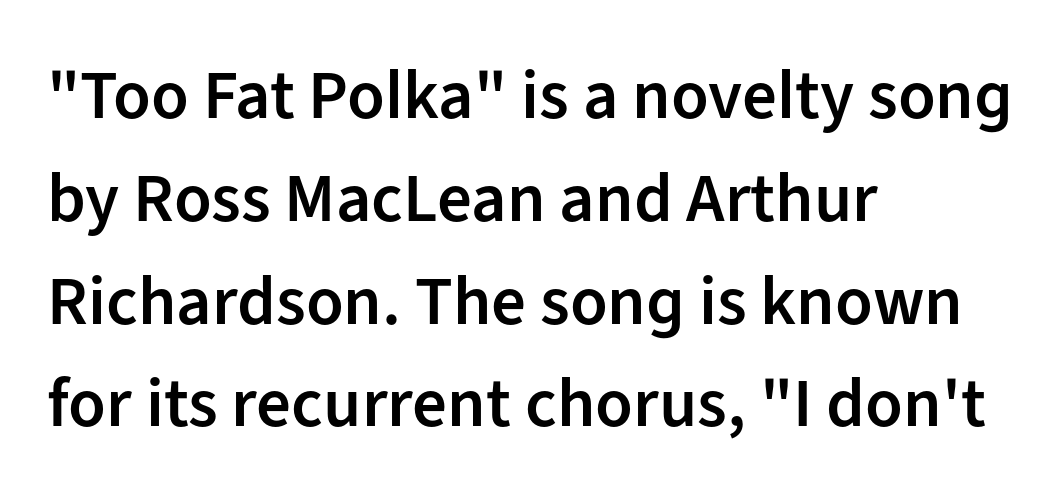
Q: Is the text bold? A: Semi-bold.
Q: Is the text italic (slanted)? A: No, it is upright.
Q: Is the typeface a serif or a sans-serif typeface? A: Sans-serif.
Q: Is the text underlined? A: No.
Q: How is the paragraph aligned? A: Left-aligned.
Q: Is the spacing between letters normal or unusually wide? A: Normal.
Q: Is the spacing between lines tight, normal or loose? A: Normal.
Q: Width (condensed, normal, or wide)? A: Normal.
Q: Stroke contrast? A: Low.
Q: x-height? A: Medium.
Q: Monospaced? A: No.
